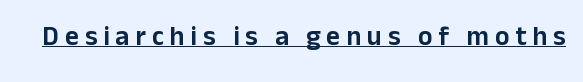
Short note: letters widely spaced. This sample carries an underscore along the baseline area. The specimen reads as upright at a glance.
